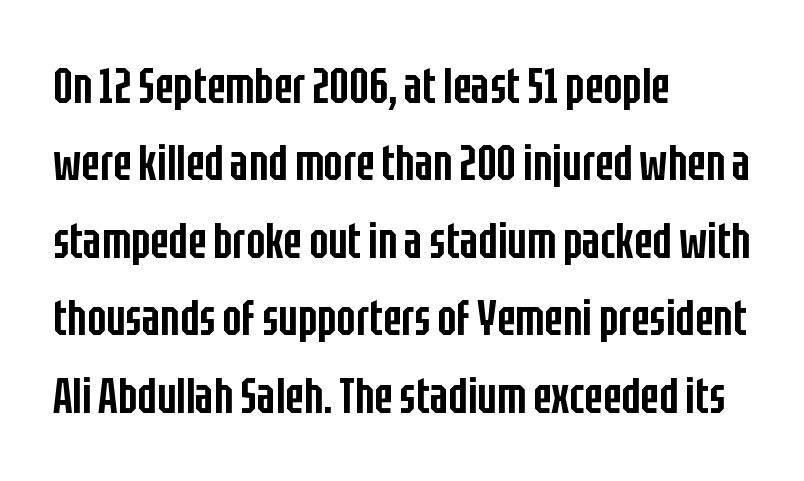
{"serif": "no", "italic": "no", "bold": "semi", "weight": "semibold", "width": "condensed", "stroke_contrast": "low", "x_height": "large", "monospaced": "no", "underline": "no", "align": "left", "line_spacing": "normal", "line_spacing_ratio": 1.55, "letter_spacing": "normal", "letter_spacing_em": 0.0, "glyph_px": 50}
